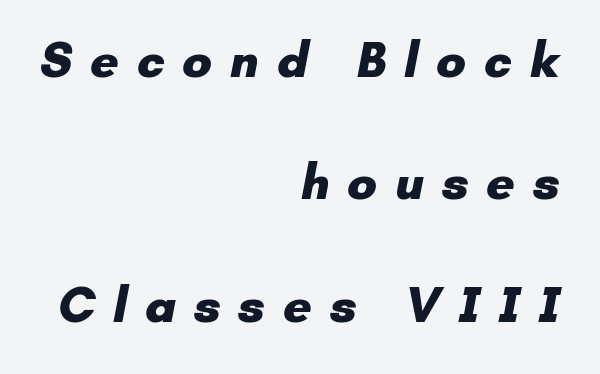
The image shows 50 px heavy sans-serif type; set right-aligned, loose line spacing (2.45x), unusually wide letter spacing (+0.35 em), not underlined; low stroke contrast and a small x-height.
